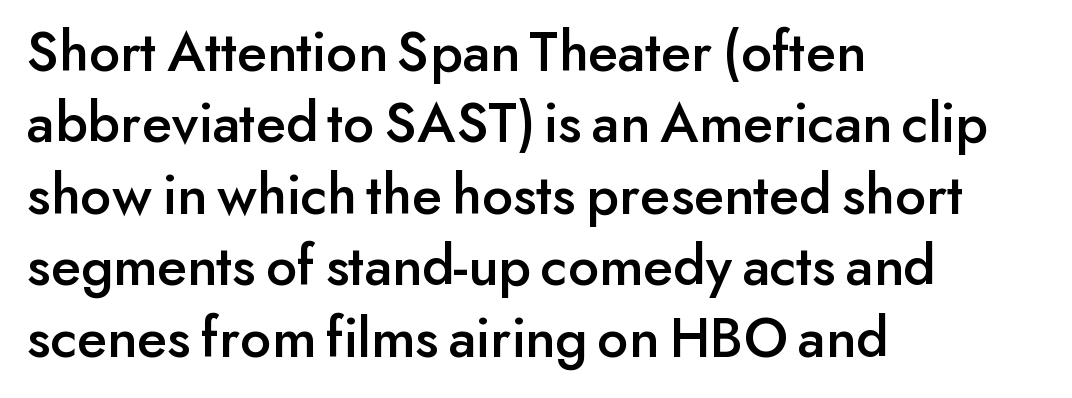
The paragraph has a hard left edge and a soft right edge. The gap between lines stays unmarked. Designer's note — italics off, roman on. These lines are composed in type without serifs.
